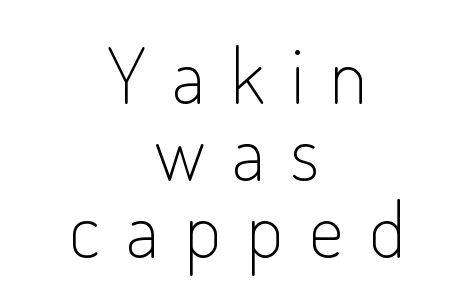
The image shows 77 px light, condensed sans-serif type, upright; set centered, tight line spacing (1.0x), unusually wide letter spacing (+0.34 em), not underlined; low stroke contrast and a small x-height.
